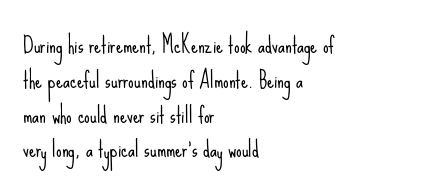
All the whitespace from short lines collects on the right. No extra tracking has been applied to these lines. Characters remain perfectly vertical along every line. The space beneath each line is pristine and unruled. Vertical stems look standard width or narrower in stroke.
